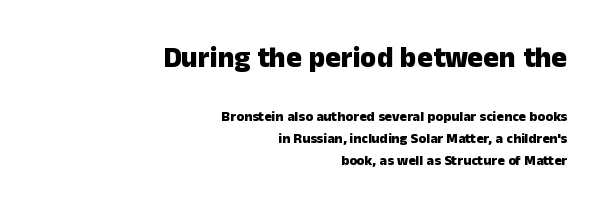
This sample keeps an unexceptional amount of space between lines. Students, note that the glyphs here touch the page at normal intervals. No italicization has been applied; the sample stays upright. Nope, no serifs anywhere on these letters.
